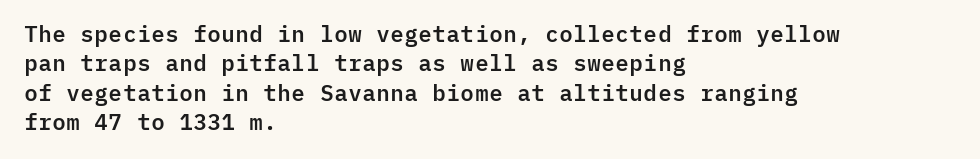
{"italic": "no", "underline": "no", "align": "left", "line_spacing": "normal", "line_spacing_ratio": 1.33, "letter_spacing": "normal", "letter_spacing_em": 0.0, "glyph_px": 22}
